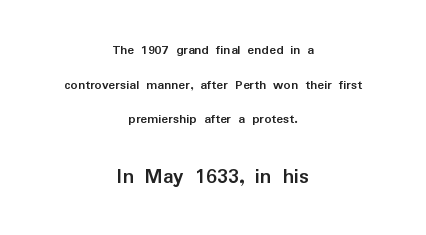
{"italic": "no", "bold": "yes", "underline": "no", "align": "center", "line_spacing": "loose", "line_spacing_ratio": 2.47, "letter_spacing": "normal", "letter_spacing_em": 0.0, "larger_block": "second", "size_ratio": 1.57, "glyph_px": 22}
